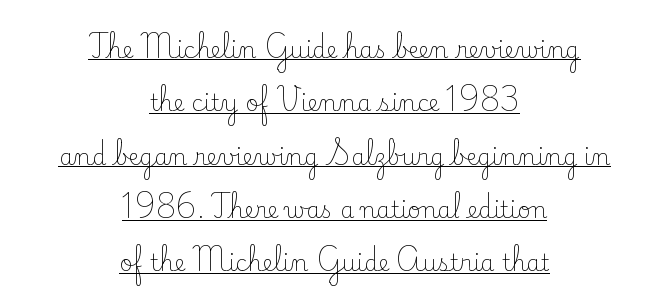
Q: Is the text bold? A: No.
Q: Is the text italic (slanted)? A: No, it is upright.
Q: Is the text underlined? A: Yes.
Q: How is the paragraph aligned? A: Centered.
Q: Is the spacing between letters normal or unusually wide? A: Normal.
Q: Is the spacing between lines tight, normal or loose? A: Loose.
